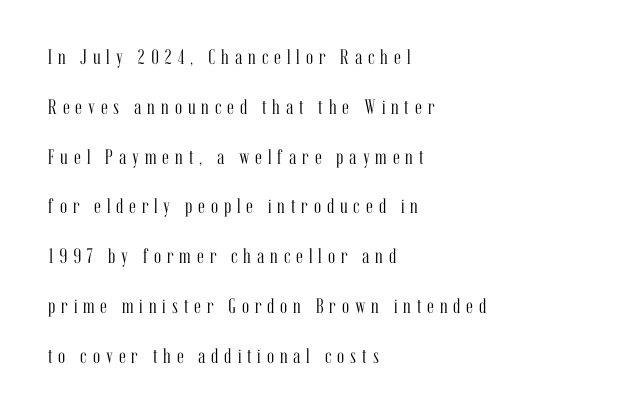
{"italic": "no", "bold": "no", "underline": "no", "align": "left", "line_spacing": "loose", "line_spacing_ratio": 2.37, "letter_spacing": "wide", "letter_spacing_em": 0.28, "glyph_px": 21}
